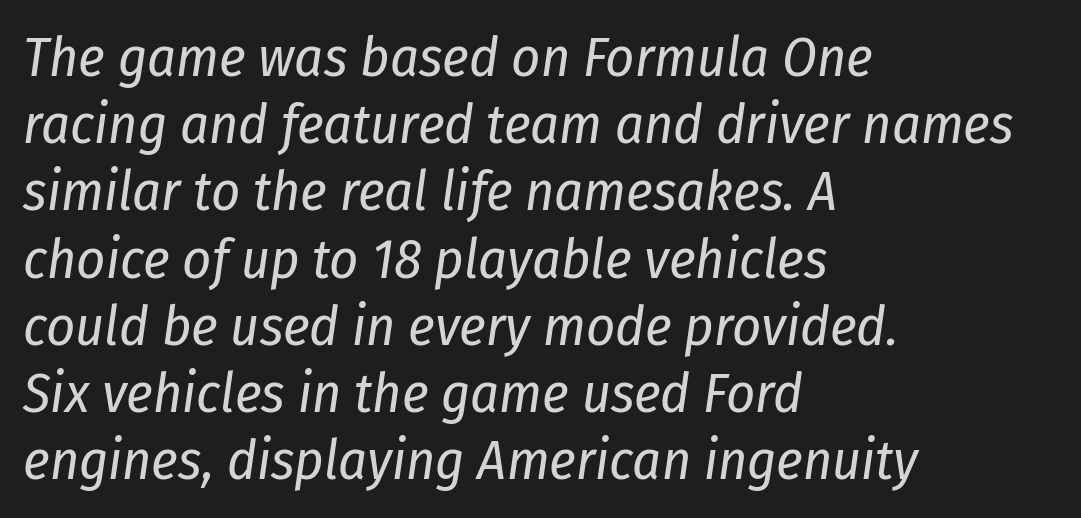
The rendering applies a slant to the glyphs. Left-aligned paragraph, ragged on the right. You could not count columns in this text — the font is proportionally spaced. Weight: in the light-to-regular range. Letter spacing: default. The area under the type is left untouched.
